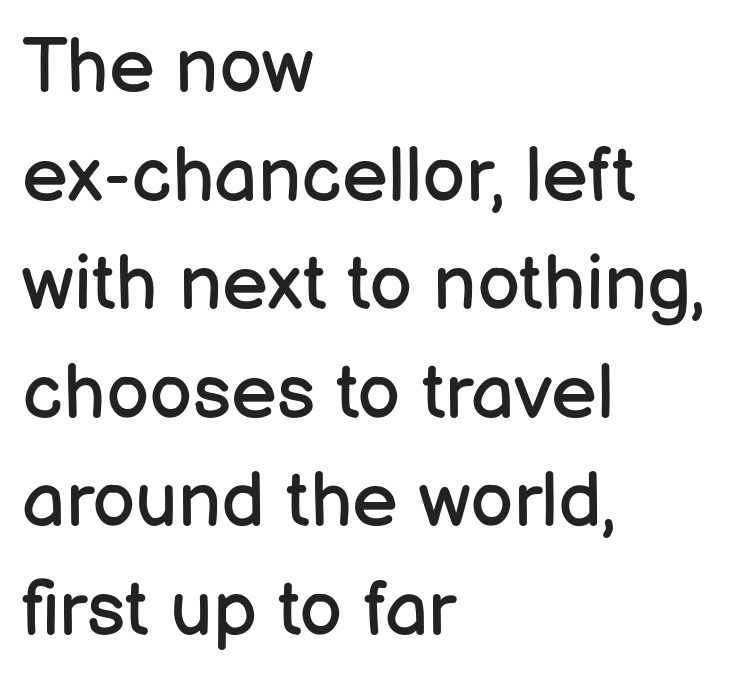
{"serif": "no", "italic": "no", "bold": "no", "weight": "regular", "width": "normal", "stroke_contrast": "low", "x_height": "medium", "monospaced": "no", "underline": "no", "align": "left", "line_spacing": "normal", "line_spacing_ratio": 1.41, "letter_spacing": "normal", "letter_spacing_em": 0.0, "glyph_px": 77}
